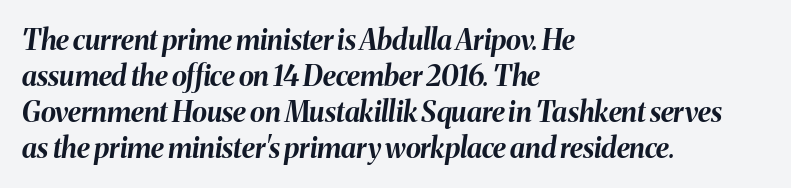
Baseline-to-baseline distance is the conventional proportion of letter height. Unmarked baselines from the first word to the last. Each glyph is drawn with heavy, bold strokes. Left-aligned paragraph, ragged on the right. The face used here has a pronounced slope to its letters.
